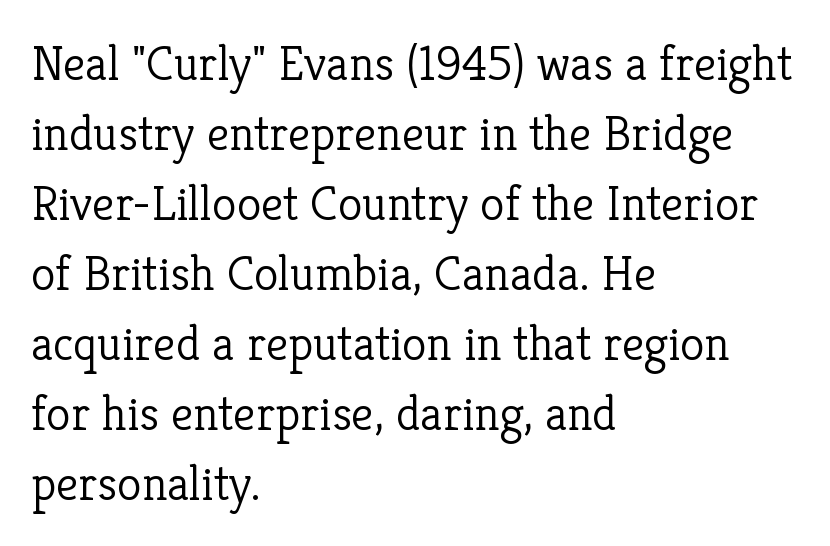
The rendering keeps characters at their native spacing. Does the leading feel generous? No, just average. In terms of letterform style, serifs are clearly present. The ragged edge is on the right, which tells us the setting is flush left.
